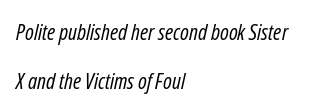
The rendering applies a slant to the glyphs. Glance below the letters and you will spot only blank space. Vertical stems look standard width or narrower in stroke. Typeset ragged right — the left edge is the straight one.
